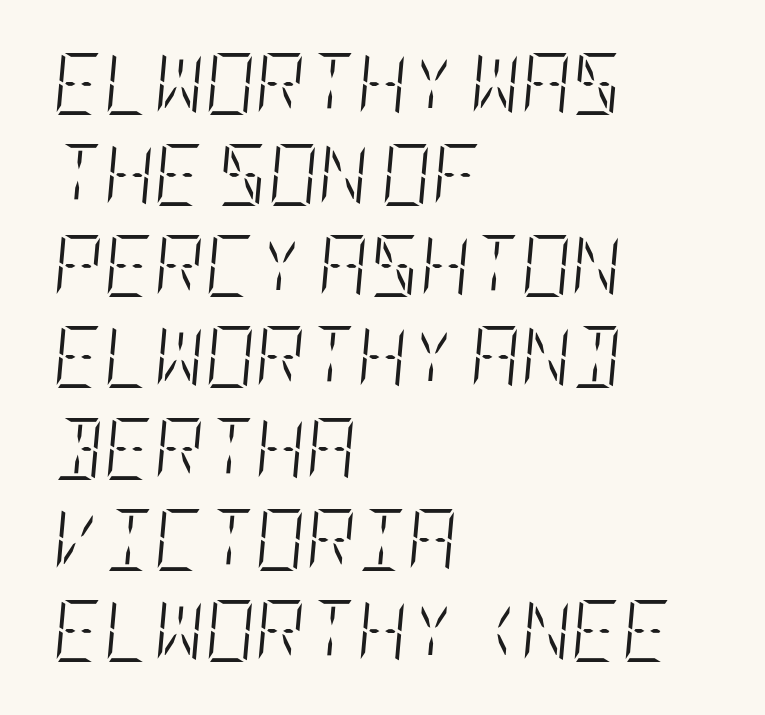
{"italic": "yes", "lean": "right", "slant_degrees": 5, "bold": "no", "weight": "light", "width": "condensed", "stroke_contrast": "low", "x_height": "large", "underline": "no", "align": "left", "line_spacing": "normal", "line_spacing_ratio": 1.47, "letter_spacing": "normal", "letter_spacing_em": 0.0, "glyph_px": 62}
